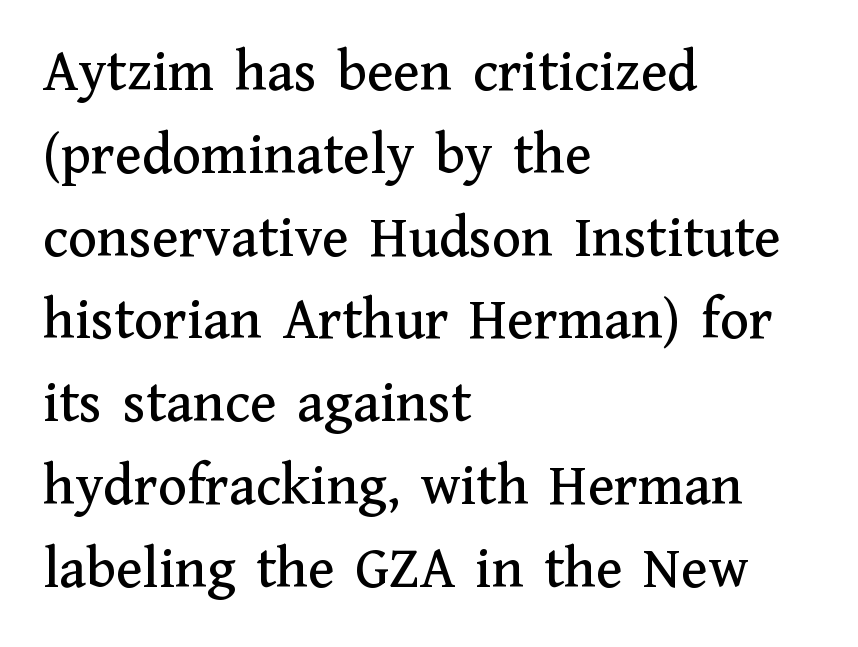
Q: Is the text italic (slanted)? A: No, it is upright.
Q: Is the typeface a serif or a sans-serif typeface? A: Serif.
Q: Is the text underlined? A: No.
Q: How is the paragraph aligned? A: Left-aligned.
Q: Is the spacing between letters normal or unusually wide? A: Normal.
Q: Is the spacing between lines tight, normal or loose? A: Normal.
Q: Width (condensed, normal, or wide)? A: Normal.
Q: Stroke contrast? A: Medium.
Q: x-height? A: Medium.
Q: Monospaced? A: No.
